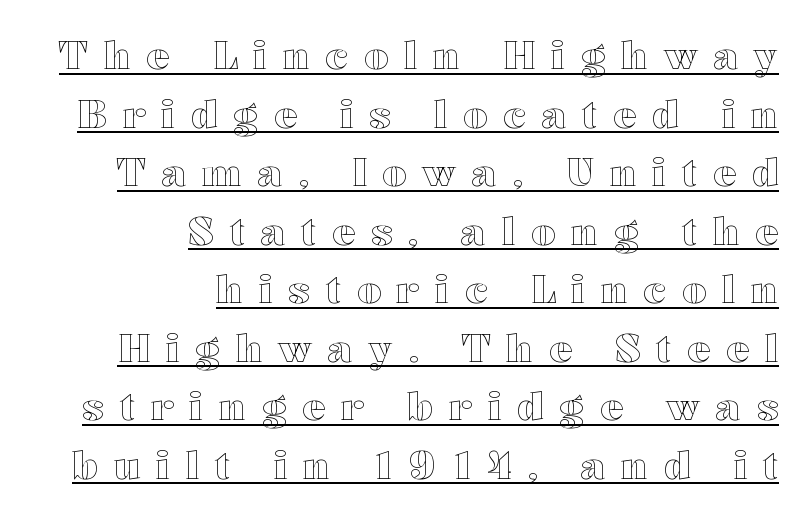
Q: Is the text italic (slanted)? A: No, it is upright.
Q: Is the text underlined? A: Yes.
Q: How is the paragraph aligned? A: Right-aligned.
Q: Is the spacing between letters normal or unusually wide? A: Unusually wide.
Q: Is the spacing between lines tight, normal or loose? A: Normal.
Q: Width (condensed, normal, or wide)? A: Wide.
Q: x-height? A: Medium.
Q: Monospaced? A: No.
